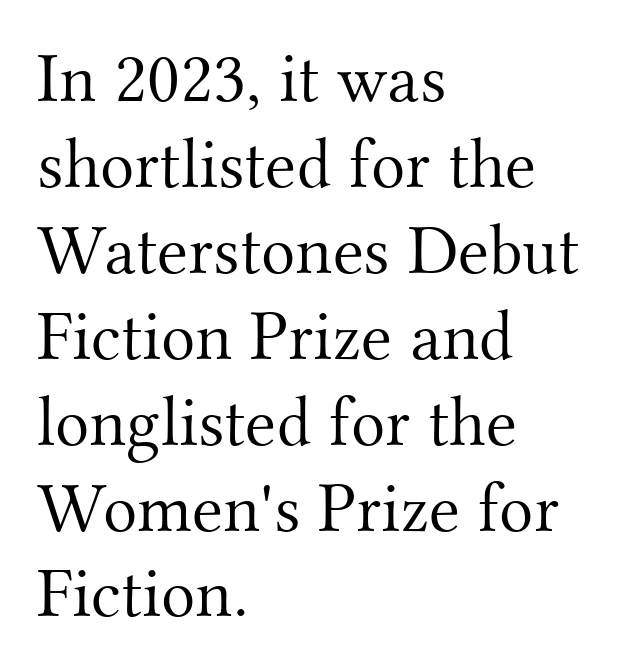
This is the regular roman posture of the typeface. Has an underline been added? It has not. The typeface has the unassuming heft of standard copy or less. Here the designer chose a conventional face with non-uniform glyph widths.
